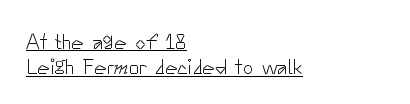
The image shows 21 px text type, upright; set left-aligned, line spacing 1.21x, normal letter spacing, underlined.
